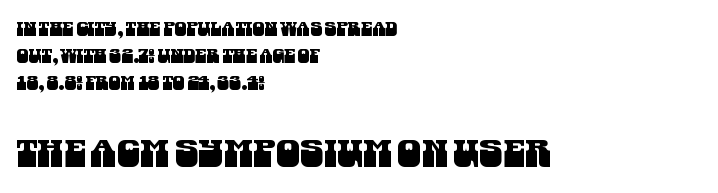
Q: Is the typeface a serif or a sans-serif typeface? A: Sans-serif.
Q: Is the text underlined? A: No.
Q: How is the paragraph aligned? A: Left-aligned.
Q: Is the spacing between letters normal or unusually wide? A: Normal.
Q: Is the spacing between lines tight, normal or loose? A: Normal.
Q: Which block of text is set in a larger size, the first (top) or the second (bottom)? A: The second (bottom) one.
Q: Width (condensed, normal, or wide)? A: Condensed.
Q: Stroke contrast? A: Medium.
Q: x-height? A: Large.
Q: Monospaced? A: No.
